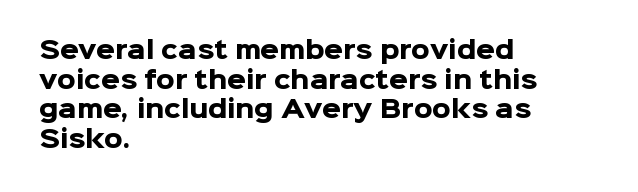
{"italic": "no", "bold": "yes", "underline": "no", "align": "left", "line_spacing_ratio": 1.23, "letter_spacing": "normal", "letter_spacing_em": 0.0, "glyph_px": 24}
